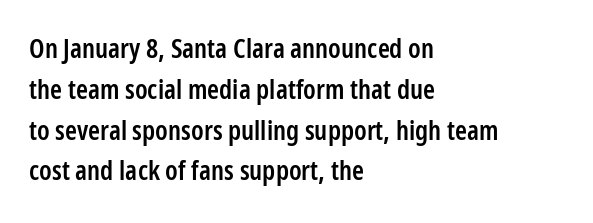
The image shows 27 px text type, upright; set left-aligned, normal line spacing (1.51x), normal letter spacing, not underlined.
